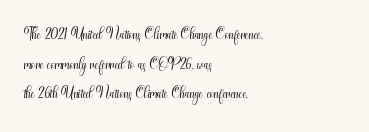
{"bold": "no", "underline": "no", "align": "left", "line_spacing": "normal", "line_spacing_ratio": 1.29, "letter_spacing": "normal", "letter_spacing_em": 0.0, "glyph_px": 23}
